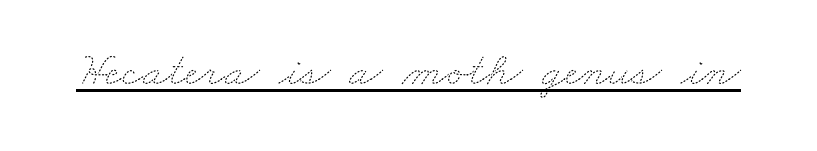
{"bold": "no", "weight": "thin", "width": "wide", "stroke_contrast": "medium", "x_height": "small", "monospaced": "no", "underline": "yes", "letter_spacing": "normal", "letter_spacing_em": 0.0, "glyph_px": 48}
